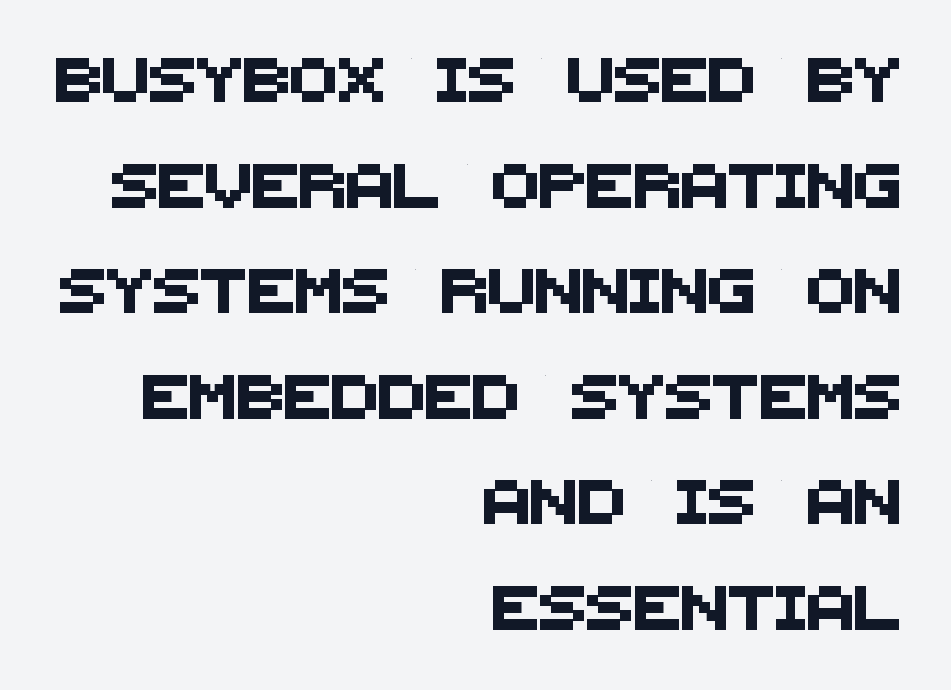
Character widths vary here, with narrow letters taking less room than wide ones. The setting favours the right margin, as signatures and pull-quotes sometimes do. Vertical spacing — loose. Honestly, the letter spacing is just normal — you wouldn't notice it. A sans-serif font was chosen for this passage. The gap between lines stays unmarked.
